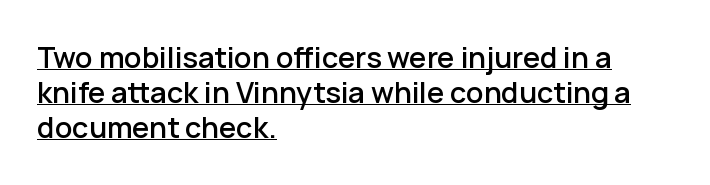
{"serif": "no", "italic": "no", "width": "normal", "stroke_contrast": "low", "x_height": "medium", "monospaced": "no", "underline": "yes", "align": "left", "line_spacing_ratio": 1.21, "letter_spacing": "normal", "letter_spacing_em": 0.0, "glyph_px": 29}
